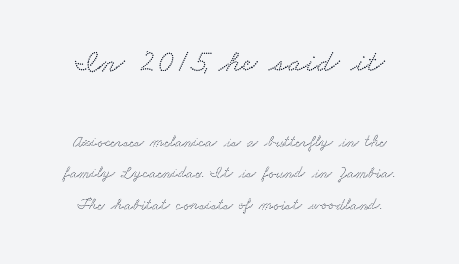
The image shows 31 px wide serif type; set loose line spacing (1.97x), normal letter spacing, not underlined; the first (top) block is 1.94x larger; low stroke contrast and a small x-height.
